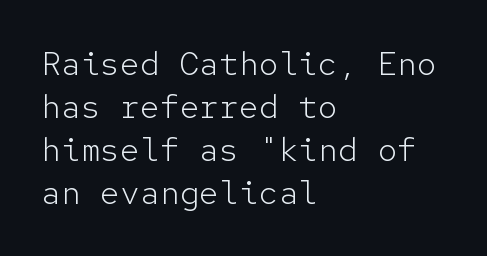
In terms of letterform style, serifs are entirely absent. Each letter, wide or thin by design, is forced into the same width here. Standard letterfit; no display-style spreading of the glyphs. Nobody drew a line under any word here. This rendering uses left alignment, leaving the right contour irregular.
